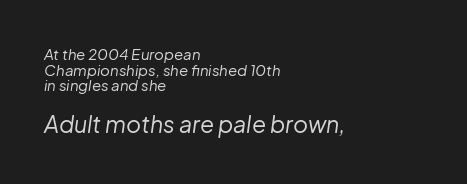
Slant detected: the letters are inclined. Check the space under the baseline: it is left empty. These lines stack with their left ends in a neat column. Nothing unusual about the tracking: characters are spaced as the font intends.
